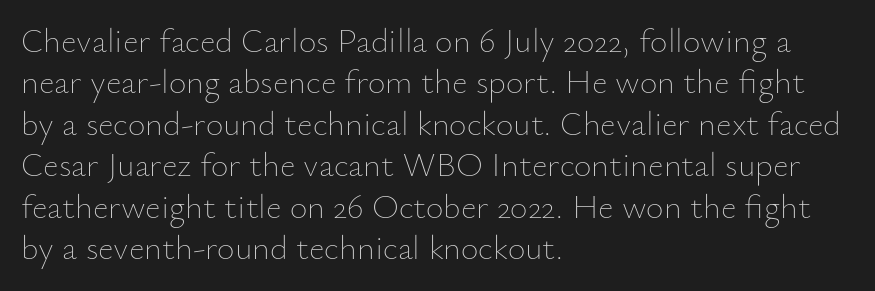
Proportional: the letters do not fall into vertical columns. These lines keep a tight, regular rhythm from letter to letter. Ink coverage per letter is moderate at most. Rule under the text: the space is simply empty. The typesetter chose a ragged-right arrangement here.
